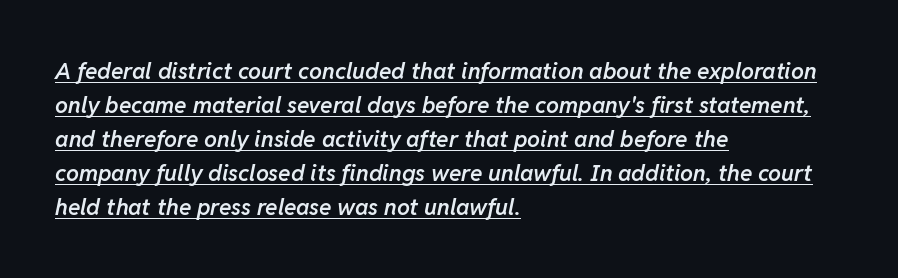
{"italic": "yes", "lean": "right", "slant_degrees": 11, "bold": "semi", "underline": "yes", "align": "left", "line_spacing": "normal", "line_spacing_ratio": 1.48, "letter_spacing": "normal", "letter_spacing_em": 0.0, "glyph_px": 23}
